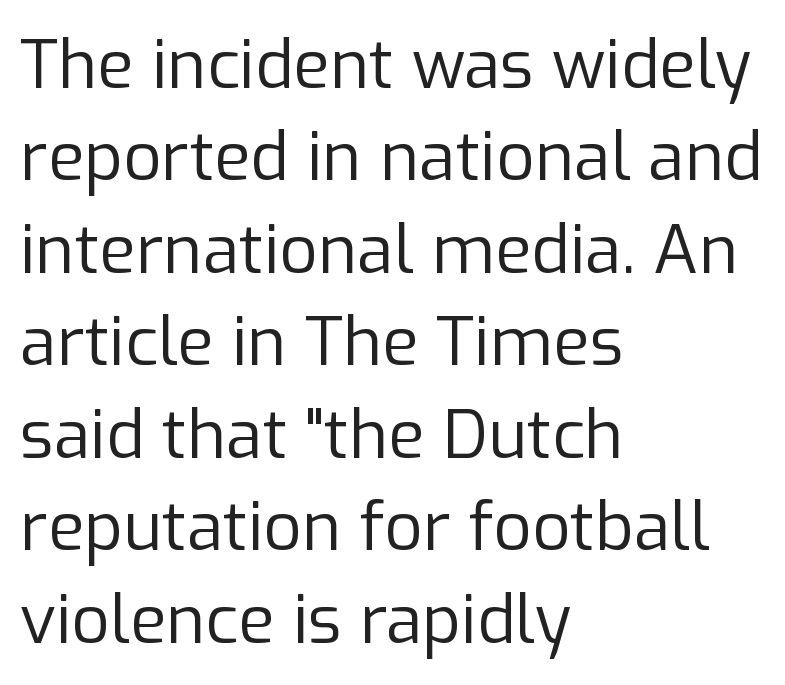
The image shows 67 px regular-weight sans-serif type, upright; set left-aligned, normal line spacing (1.38x), normal letter spacing, not underlined; low stroke contrast and a medium x-height.
